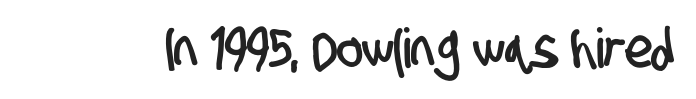
The image shows 55 px condensed sans-serif type; set normal letter spacing, not underlined; low stroke contrast and a large x-height.
